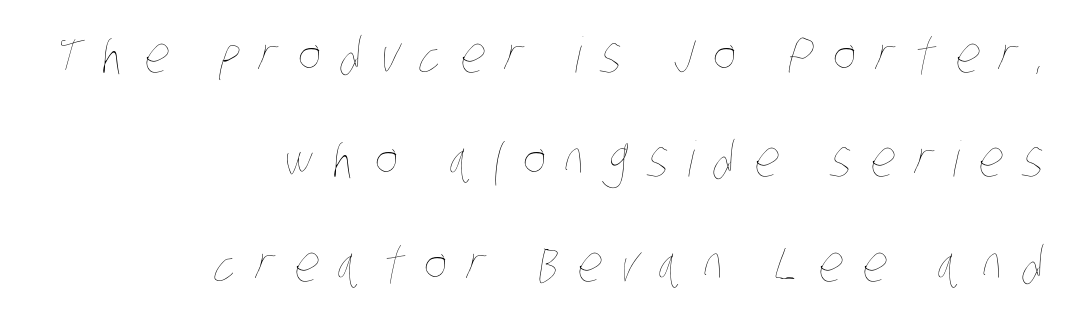
Q: Is the text bold? A: No.
Q: Is the text underlined? A: No.
Q: How is the paragraph aligned? A: Right-aligned.
Q: Is the spacing between letters normal or unusually wide? A: Unusually wide.
Q: Is the spacing between lines tight, normal or loose? A: Loose.
Q: Width (condensed, normal, or wide)? A: Condensed.
Q: Stroke contrast? A: Low.
Q: x-height? A: Large.
Q: Monospaced? A: No.
